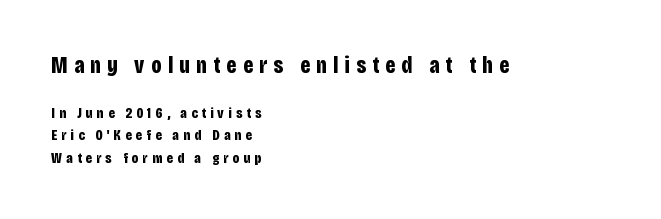
The image shows 23 px bold type, upright; set left-aligned, normal line spacing (1.5x), unusually wide letter spacing (+0.28 em), not underlined; the first (top) block is 1.53x larger.
